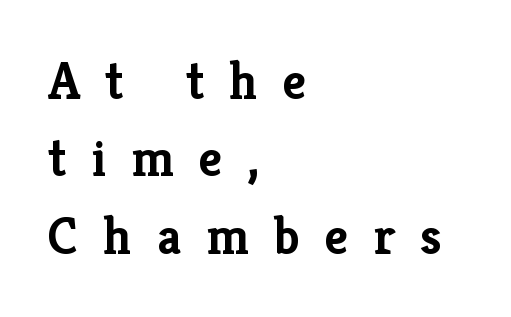
{"serif": "yes", "italic": "no", "bold": "yes", "weight": "semibold", "width": "normal", "stroke_contrast": "low", "x_height": "medium", "monospaced": "no", "underline": "no", "align": "left", "line_spacing": "normal", "line_spacing_ratio": 1.49, "letter_spacing": "wide", "letter_spacing_em": 0.48, "glyph_px": 52}
